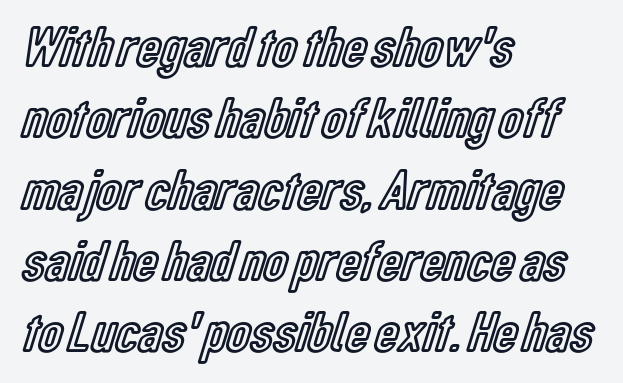
The image shows 58 px condensed type; set left-aligned, line spacing 1.23x, normal letter spacing, not underlined; a medium x-height.
